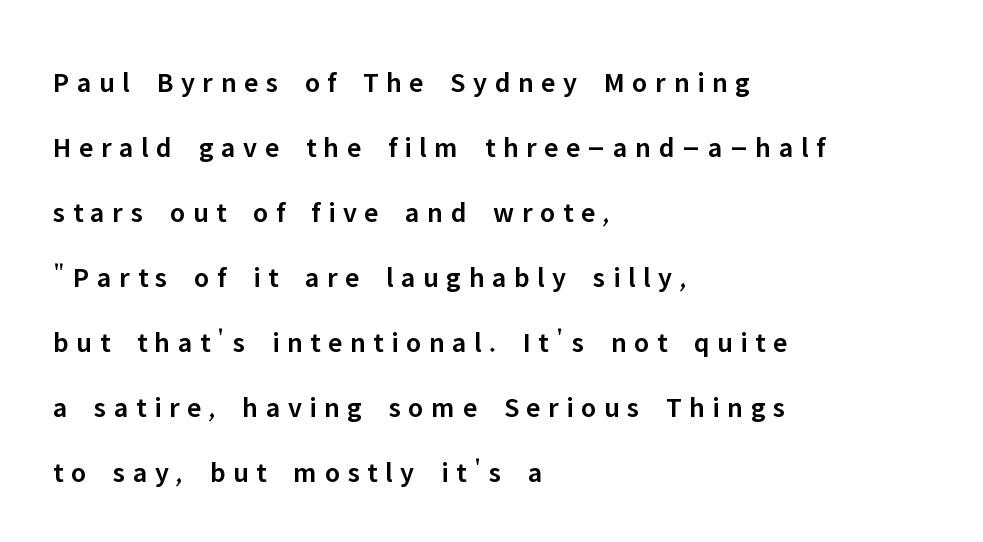
Is the block centered? No — it sits flush against the left margin. The rendering uses a semibold face; strokes are thickened but not to full bold. Letters rest on an invisible, unmarked baseline. Character widths vary here, with narrow letters taking less room than wide ones. The typeface chosen for these lines omits serifs.
